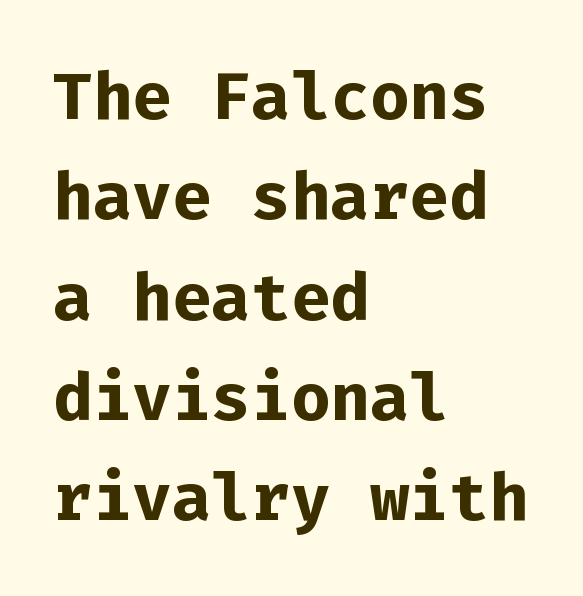
{"serif": "no", "italic": "no", "bold": "yes", "weight": "bold", "width": "normal", "stroke_contrast": "low", "x_height": "medium", "monospaced": "yes", "underline": "no", "align": "left", "line_spacing": "normal", "line_spacing_ratio": 1.52, "letter_spacing": "normal", "letter_spacing_em": 0.0, "glyph_px": 66}
